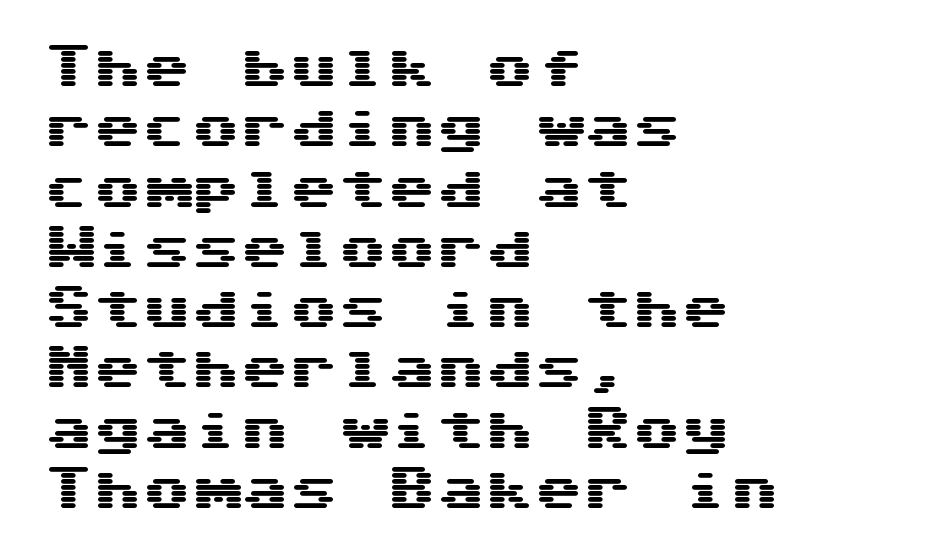
The image shows 49 px wide sans-serif type, upright, monospaced; set left-aligned, line spacing 1.23x, normal letter spacing, not underlined; medium stroke contrast and a medium x-height.
